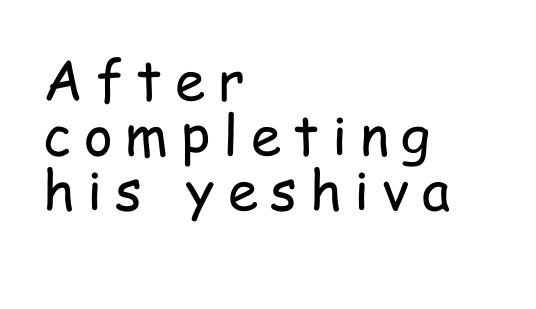
Q: Is the text bold? A: No.
Q: Is the text italic (slanted)? A: No, it is upright.
Q: Is the typeface a serif or a sans-serif typeface? A: Sans-serif.
Q: Is the text underlined? A: No.
Q: How is the paragraph aligned? A: Left-aligned.
Q: Is the spacing between letters normal or unusually wide? A: Unusually wide.
Q: Is the spacing between lines tight, normal or loose? A: Tight.
Q: Width (condensed, normal, or wide)? A: Condensed.
Q: Stroke contrast? A: Low.
Q: x-height? A: Medium.
Q: Monospaced? A: No.
